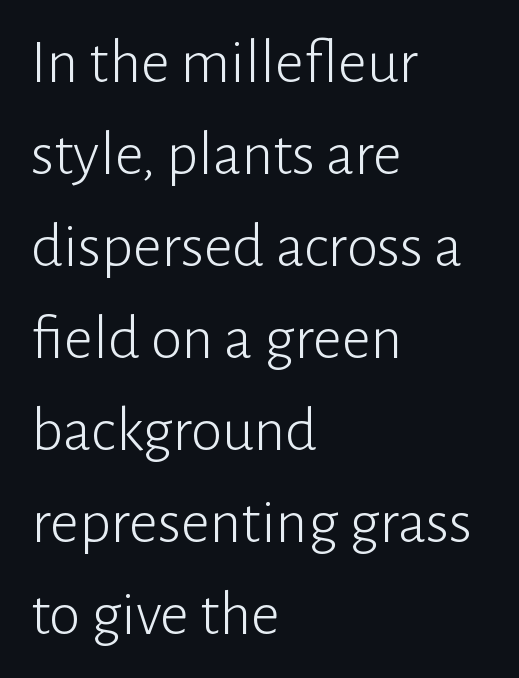
The image shows 63 px light sans-serif type, upright; set left-aligned, normal line spacing (1.46x), normal letter spacing, not underlined; low stroke contrast and a medium x-height.
